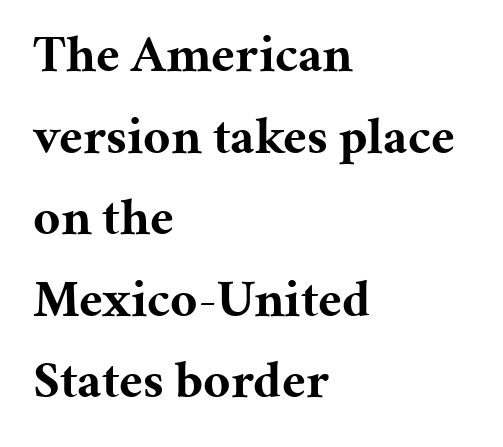
{"serif": "yes", "italic": "no", "bold": "yes", "weight": "bold", "width": "normal", "stroke_contrast": "medium", "x_height": "medium", "monospaced": "no", "underline": "no", "align": "left", "line_spacing": "normal", "line_spacing_ratio": 1.54, "letter_spacing": "normal", "letter_spacing_em": 0.0, "glyph_px": 53}
